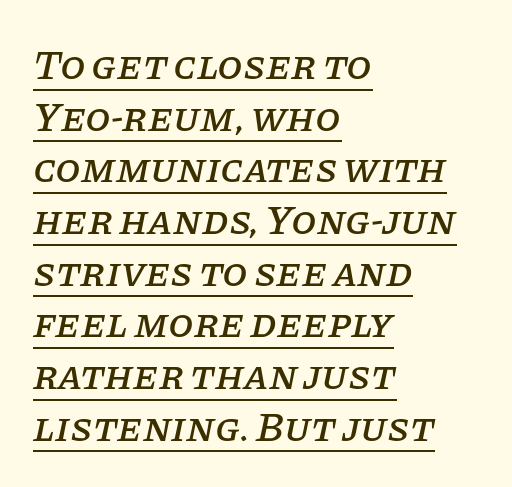
The image shows 41 px serif type, italic (leaning right); set left-aligned, normal line spacing (1.26x), normal letter spacing, underlined; low stroke contrast and a large x-height.
